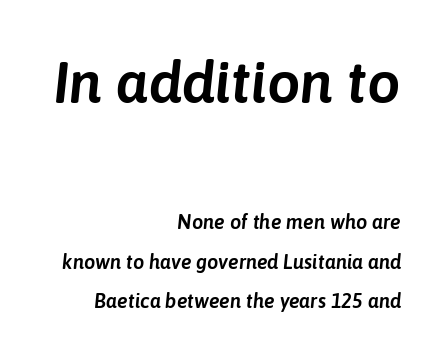
{"italic": "yes", "lean": "right", "slant_degrees": 6, "width": "normal", "stroke_contrast": "low", "x_height": "medium", "monospaced": "no", "underline": "no", "align": "right", "line_spacing": "loose", "line_spacing_ratio": 1.97, "letter_spacing": "normal", "letter_spacing_em": 0.0, "larger_block": "first", "size_ratio": 2.95, "glyph_px": 59}
